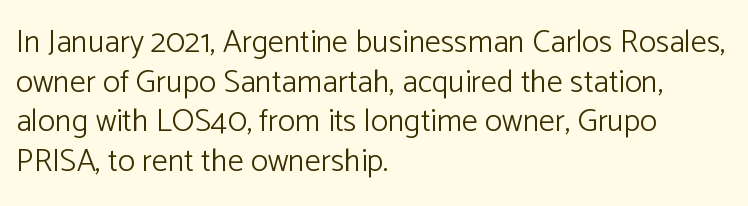
{"serif": "no", "italic": "no", "bold": "no", "weight": "light", "width": "normal", "stroke_contrast": "low", "x_height": "medium", "monospaced": "no", "underline": "no", "align": "left", "line_spacing_ratio": 1.24, "letter_spacing": "normal", "letter_spacing_em": 0.0, "glyph_px": 32}
